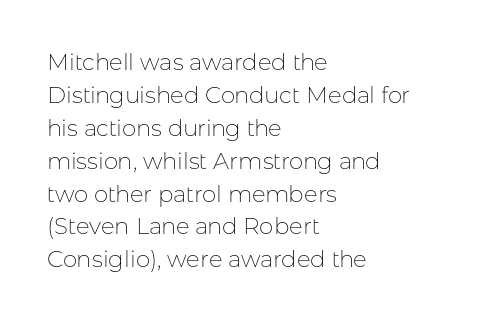
Honestly, the row spacing looks completely unremarkable. Caption: face not bold, strokes unweighted. Posture: vertical. This rendering features lettering with no underline. The setting favours the left margin, as ordinary paragraphs usually do.
